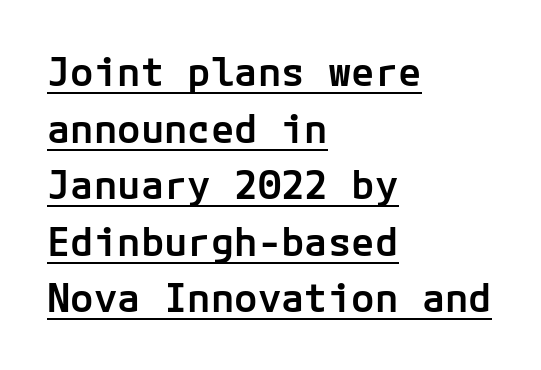
{"serif": "no", "italic": "no", "bold": "semi", "weight": "semibold", "width": "normal", "stroke_contrast": "low", "x_height": "medium", "underline": "yes", "align": "left", "line_spacing": "normal", "line_spacing_ratio": 1.45, "letter_spacing": "normal", "letter_spacing_em": 0.0, "glyph_px": 39}
